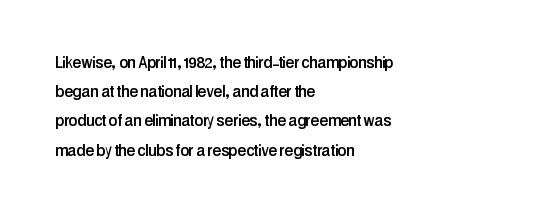
Q: Is the text italic (slanted)? A: No, it is upright.
Q: Is the text underlined? A: No.
Q: How is the paragraph aligned? A: Left-aligned.
Q: Is the spacing between letters normal or unusually wide? A: Normal.
Q: Is the spacing between lines tight, normal or loose? A: Normal.
